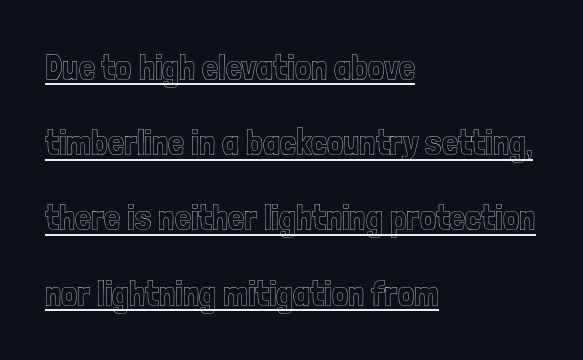
The vertical gap from one line to the next is large. Between one letter and the next there's only the usual sliver of space. The lettering holds an erect, upright posture throughout. Where is the straight margin? On the left. Proportional: the letters do not fall into vertical columns. Notice how a bar underscores the lettering throughout.
